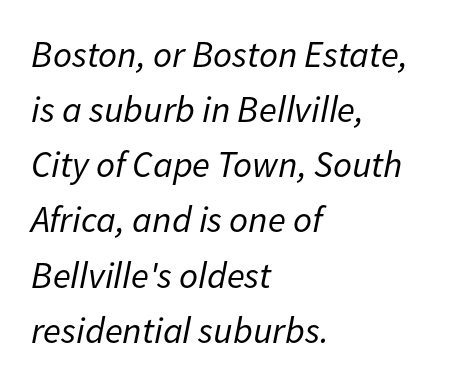
The image shows 37 px regular-weight type, italic (leaning right); set left-aligned, normal line spacing (1.49x), normal letter spacing, not underlined; low stroke contrast and a medium x-height.
